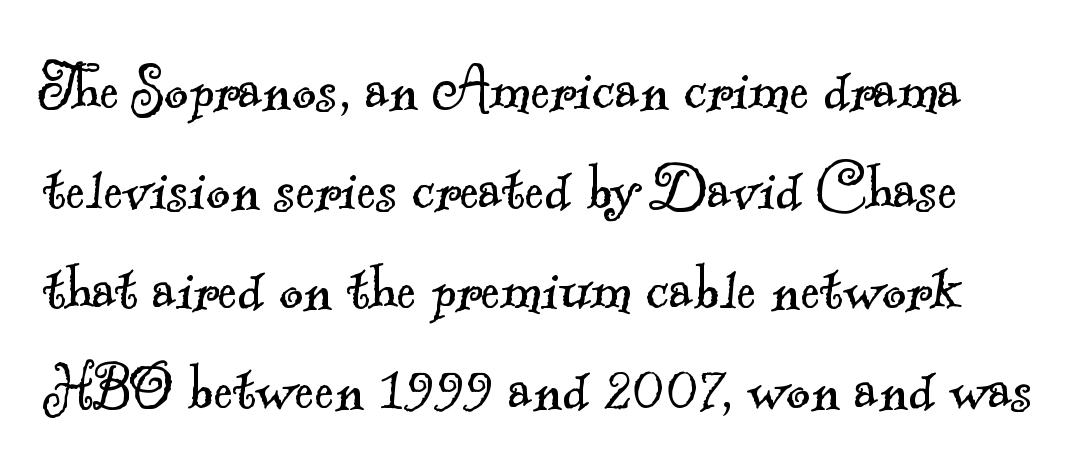
Q: Is the text bold? A: No.
Q: Is the typeface a serif or a sans-serif typeface? A: Serif.
Q: Is the text underlined? A: No.
Q: Is the spacing between letters normal or unusually wide? A: Normal.
Q: Is the spacing between lines tight, normal or loose? A: Normal.
Q: Width (condensed, normal, or wide)? A: Normal.
Q: x-height? A: Small.
Q: Monospaced? A: No.
